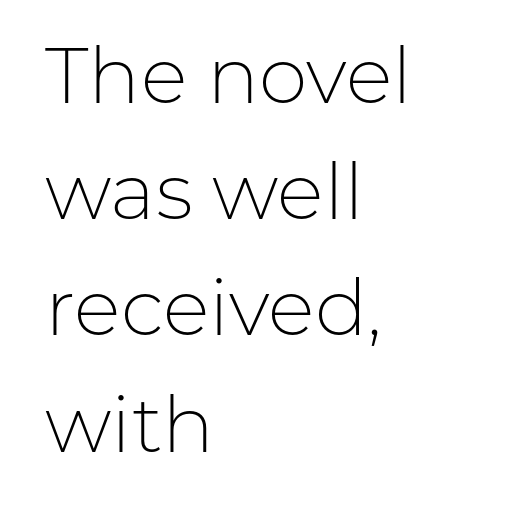
The image shows 78 px light sans-serif type, upright; set left-aligned, normal line spacing (1.49x), normal letter spacing, not underlined; low stroke contrast and a medium x-height.
